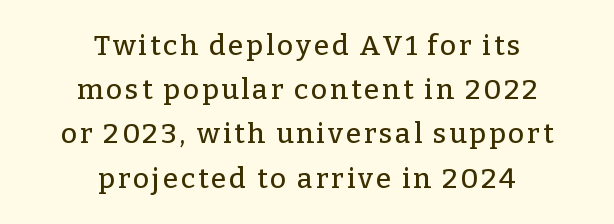
The image shows 28 px serif type, upright; set centered, normal line spacing (1.58x), not underlined; low stroke contrast and a medium x-height.
